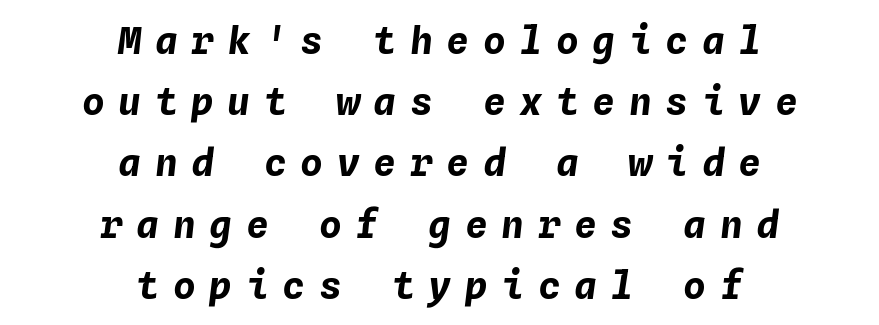
The area under the type is left untouched. Yep, that's italic — everything's leaning. Short note: letters widely spaced. The letters march in equal steps, a hallmark of fixed-pitch type.
